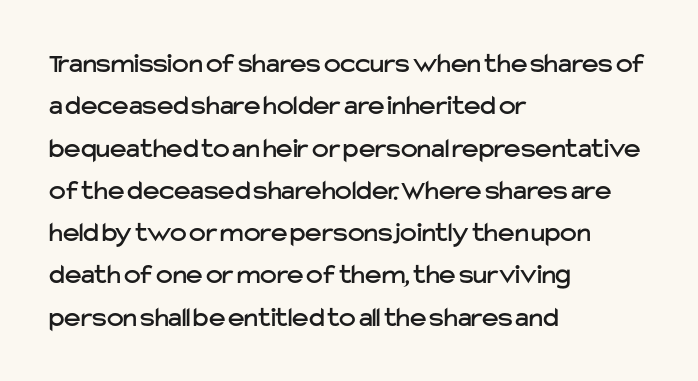
Q: Is the text italic (slanted)? A: No, it is upright.
Q: Is the typeface a serif or a sans-serif typeface? A: Sans-serif.
Q: Is the text underlined? A: No.
Q: How is the paragraph aligned? A: Left-aligned.
Q: Is the spacing between letters normal or unusually wide? A: Normal.
Q: Is the spacing between lines tight, normal or loose? A: Normal.
Q: Width (condensed, normal, or wide)? A: Normal.
Q: Stroke contrast? A: Low.
Q: x-height? A: Medium.
Q: Monospaced? A: No.
